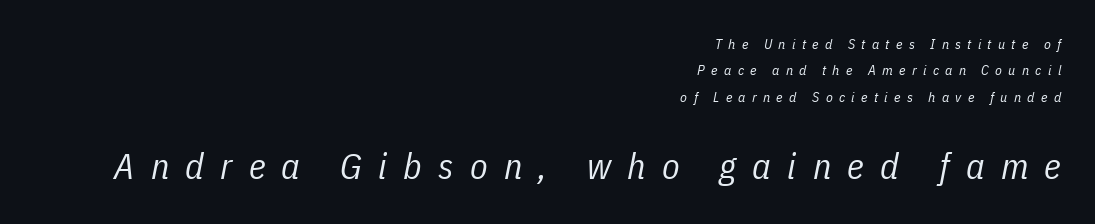
Here the second block reads like a headline and the first like body copy. The baseline area is clear. These lines are set flush right with a ragged left edge. Inter-character spacing is expanded well beyond the font's built-in metrics. You could not count columns in this text — the font is proportionally spaced. Vertical stems look standard width or narrower in stroke.
